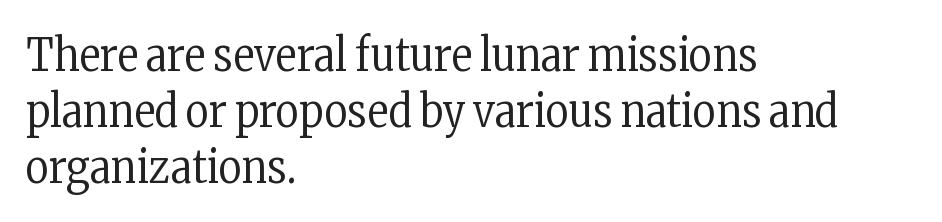
The strip under each line holds only bare page. Stems and bowls with no extra thickness — not bold. Style check: upright. Short and long lines alike share a common starting point at left. The face used here is proportionally spaced, like ordinary book or web type.
